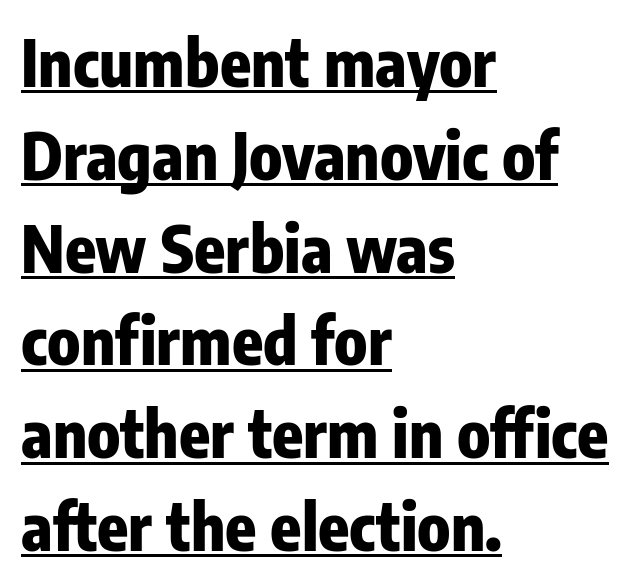
The image shows 64 px heavy, condensed sans-serif type, upright; set left-aligned, normal line spacing (1.45x), normal letter spacing, underlined; low stroke contrast and a medium x-height.
